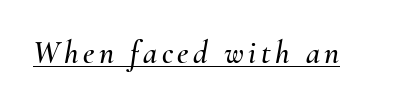
Q: Is the text italic (slanted)? A: Yes, it leans right by about 10 degrees.
Q: Is the text underlined? A: Yes.
Q: Width (condensed, normal, or wide)? A: Normal.
Q: Stroke contrast? A: Medium.
Q: x-height? A: Small.
Q: Monospaced? A: No.
